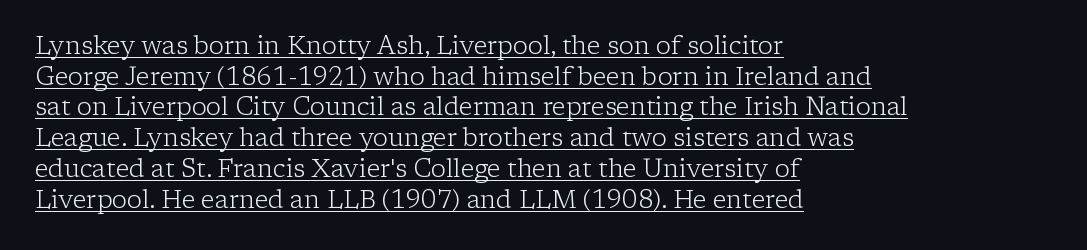
The image shows 25 px text type, upright; set left-aligned, line spacing 1.23x, normal letter spacing, underlined.
